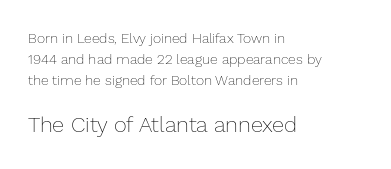
{"italic": "no", "bold": "no", "underline": "no", "align": "left", "line_spacing": "normal", "line_spacing_ratio": 1.49, "letter_spacing": "normal", "letter_spacing_em": 0.0, "larger_block": "second", "size_ratio": 1.57, "glyph_px": 22}
